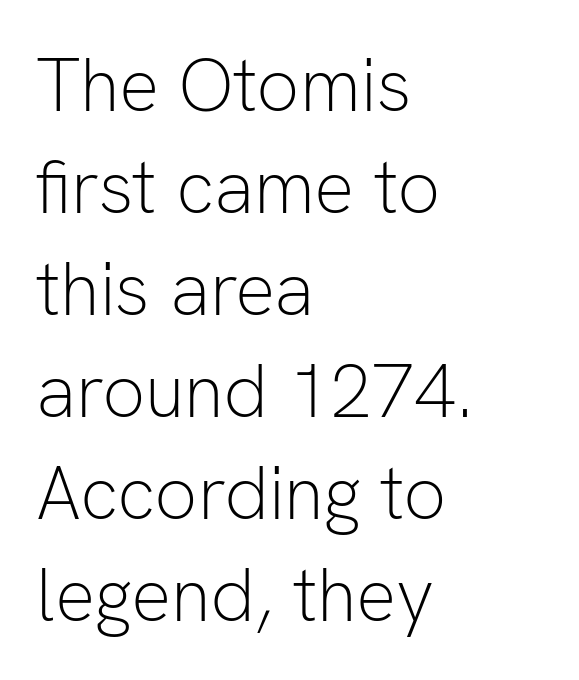
The image shows 75 px light sans-serif type, upright; set left-aligned, normal line spacing (1.36x), normal letter spacing, not underlined; low stroke contrast and a medium x-height.
